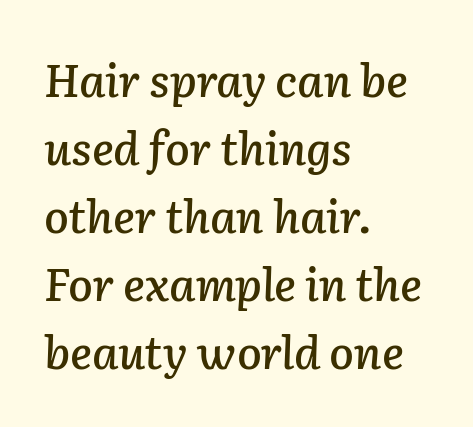
Q: Is the text italic (slanted)? A: Yes, it leans right by about 2 degrees.
Q: Is the text underlined? A: No.
Q: How is the paragraph aligned? A: Left-aligned.
Q: Is the spacing between letters normal or unusually wide? A: Normal.
Q: Is the spacing between lines tight, normal or loose? A: Normal.
Q: Width (condensed, normal, or wide)? A: Normal.
Q: Stroke contrast? A: Low.
Q: x-height? A: Medium.
Q: Monospaced? A: No.
